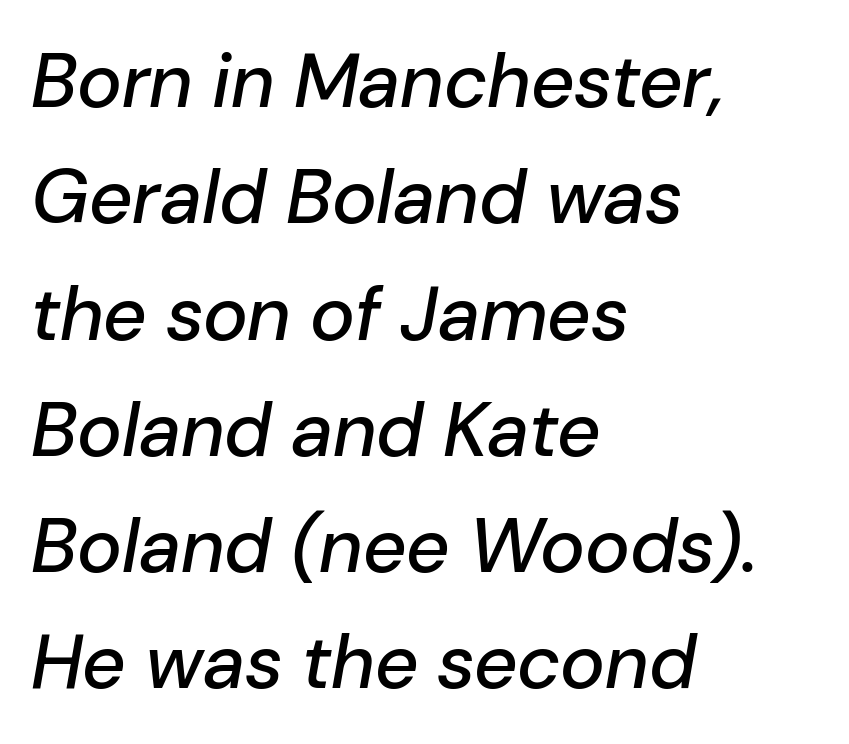
The image shows 76 px text type, italic (leaning right); set left-aligned, normal line spacing (1.53x), normal letter spacing, not underlined; low stroke contrast and a medium x-height.
